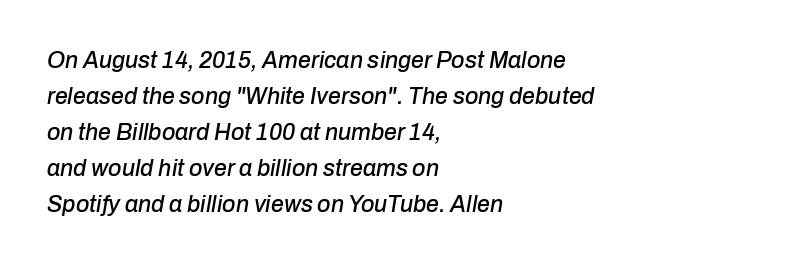
Q: Is the text italic (slanted)? A: Yes, it leans right by about 10 degrees.
Q: Is the text underlined? A: No.
Q: How is the paragraph aligned? A: Left-aligned.
Q: Is the spacing between letters normal or unusually wide? A: Normal.
Q: Is the spacing between lines tight, normal or loose? A: Normal.
